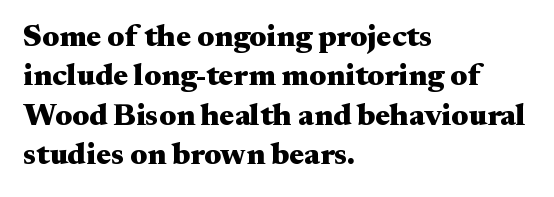
Look at the tracking — it's just the regular setting, nothing added. Think of a printed novel: that variable character pitch is what you see here. The rows are spaced the way most documents space them. Reading down the block, your eye returns to a fixed left position each line. Type style note: has serifs. The lettering holds an erect, upright posture throughout.
